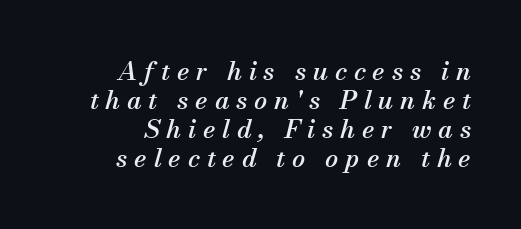
Descenders hang freely into open space. This is oblique type, the kind used for emphasis or titles. The typesetter chose a ragged-left arrangement here. Vertical spacing — tight. In terms of letterspacing, this is a distinctly airy, spread setting.
